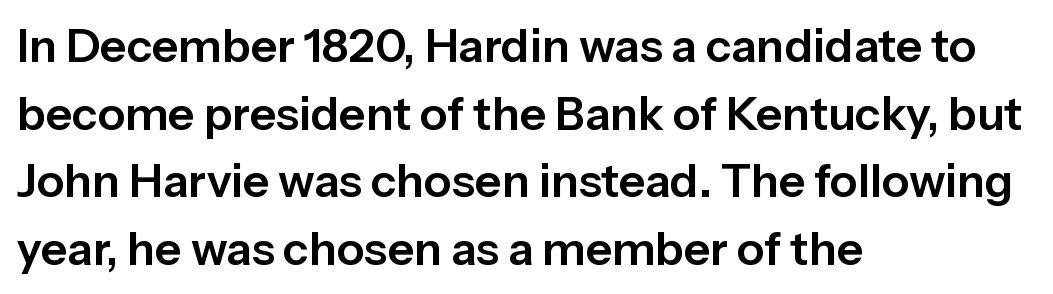
Upright lettering throughout. The compositor pushed each line to the left boundary. Clear beneath every line of the passage. You could not count columns in this text — the font is proportionally spaced.
